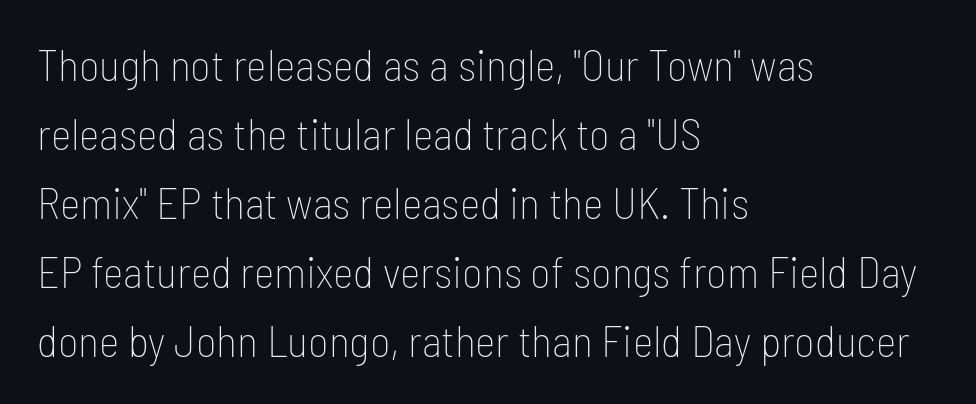
Q: Is the text bold? A: No.
Q: Is the text italic (slanted)? A: No, it is upright.
Q: Is the typeface a serif or a sans-serif typeface? A: Sans-serif.
Q: Is the text underlined? A: No.
Q: How is the paragraph aligned? A: Left-aligned.
Q: Is the spacing between letters normal or unusually wide? A: Normal.
Q: Is the spacing between lines tight, normal or loose? A: Normal.
Q: Width (condensed, normal, or wide)? A: Condensed.
Q: Stroke contrast? A: Low.
Q: x-height? A: Medium.
Q: Monospaced? A: No.
